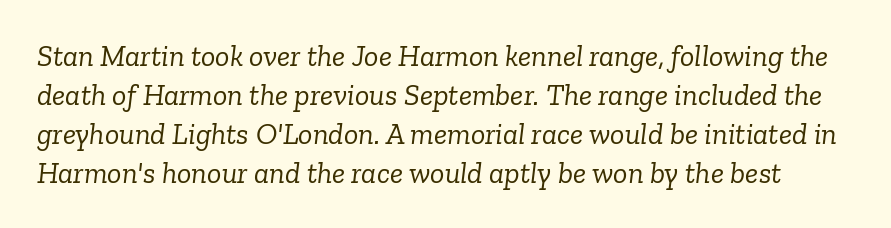
The image shows 30 px light serif type, italic (leaning right); set normal line spacing (1.3x), normal letter spacing, not underlined; low stroke contrast and a medium x-height.
